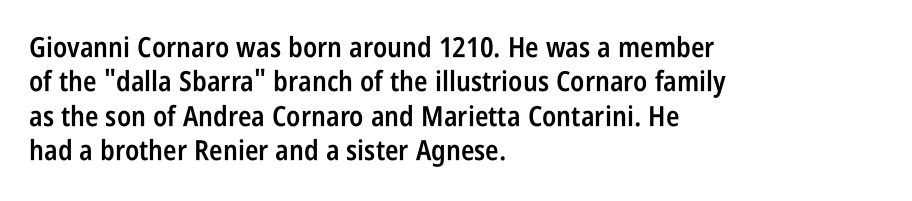
How heavy is the stroke? Medium-heavy — a semibold, shy of bold. Are there feet on the stems? There aren't — it's a sans. Letter spacing: default. A student would call this left alignment; a typographer would say flush left, rag right.
